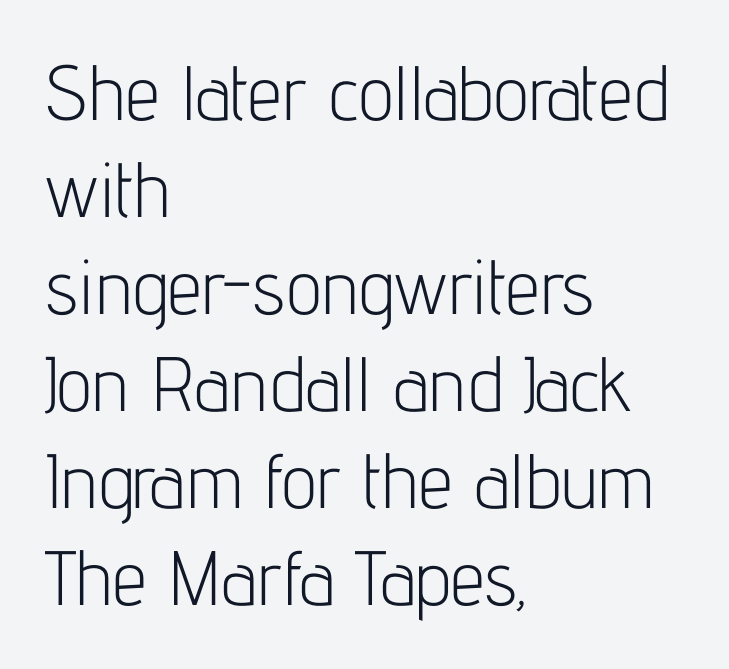
Q: Is the text bold? A: No.
Q: Is the text italic (slanted)? A: No, it is upright.
Q: Is the typeface a serif or a sans-serif typeface? A: Sans-serif.
Q: Is the text underlined? A: No.
Q: How is the paragraph aligned? A: Left-aligned.
Q: Is the spacing between letters normal or unusually wide? A: Normal.
Q: Is the spacing between lines tight, normal or loose? A: Normal.
Q: Width (condensed, normal, or wide)? A: Condensed.
Q: Stroke contrast? A: Low.
Q: x-height? A: Medium.
Q: Monospaced? A: No.
